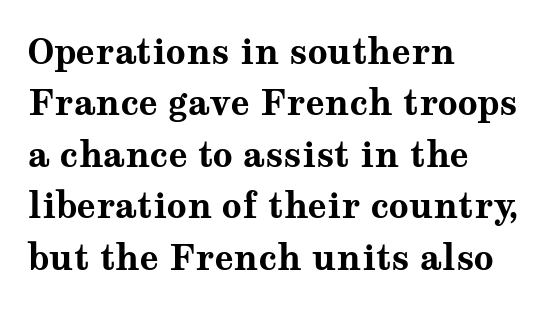
{"serif": "yes", "italic": "no", "bold": "yes", "weight": "bold", "width": "wide", "stroke_contrast": "medium", "x_height": "medium", "monospaced": "no", "underline": "no", "align": "left", "line_spacing": "normal", "line_spacing_ratio": 1.47, "letter_spacing": "normal", "letter_spacing_em": 0.0, "glyph_px": 35}
